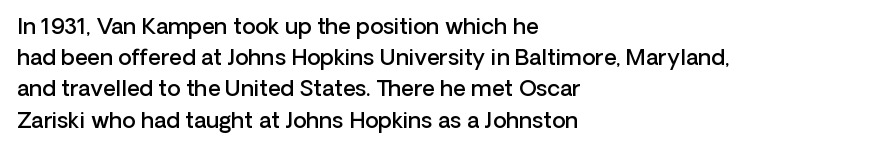
The image shows 22 px text type, upright; set left-aligned, normal line spacing (1.42x), normal letter spacing, not underlined.
